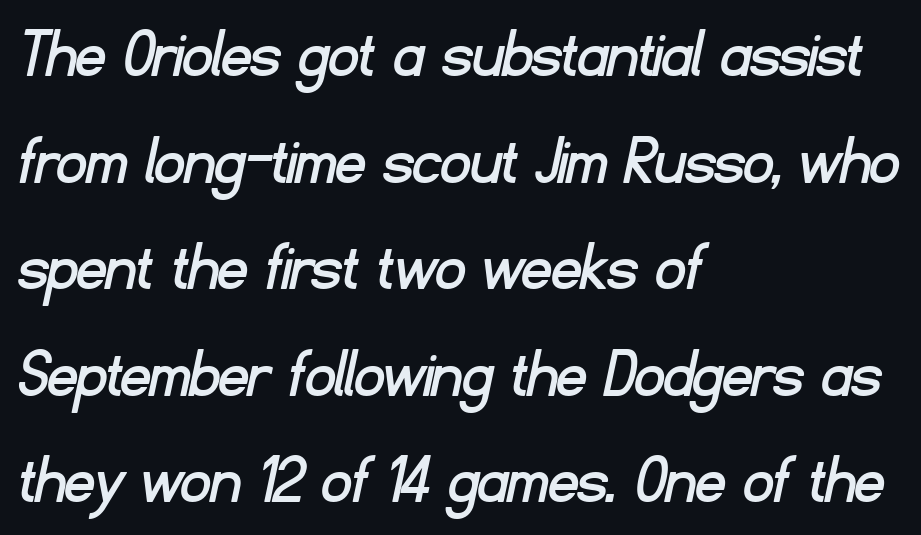
Spacing between characters is what you'd get straight out of the box. Think of a printed novel: that variable character pitch is what you see here. Regarding leading, the lines here are spaced in the standard way. Serif or sans? Sans — the stroke terminals are bare.
